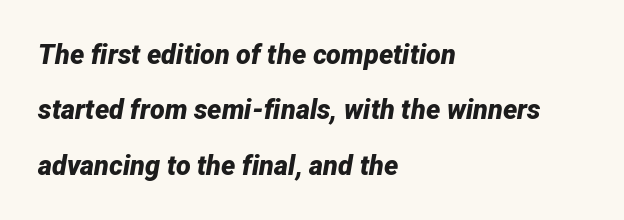
The image shows 27 px bold type, italic (leaning right); set left-aligned, loose line spacing (2.05x), normal letter spacing, not underlined.
